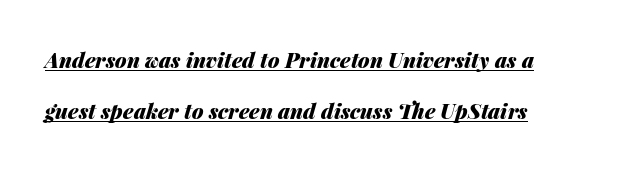
The passage shown leans; its letterforms are oblique. Regarding leading, the lines here are spaced well apart. Caption: standard tracking, unaltered. These lines carry a lot of weight — the face is fully bold.
